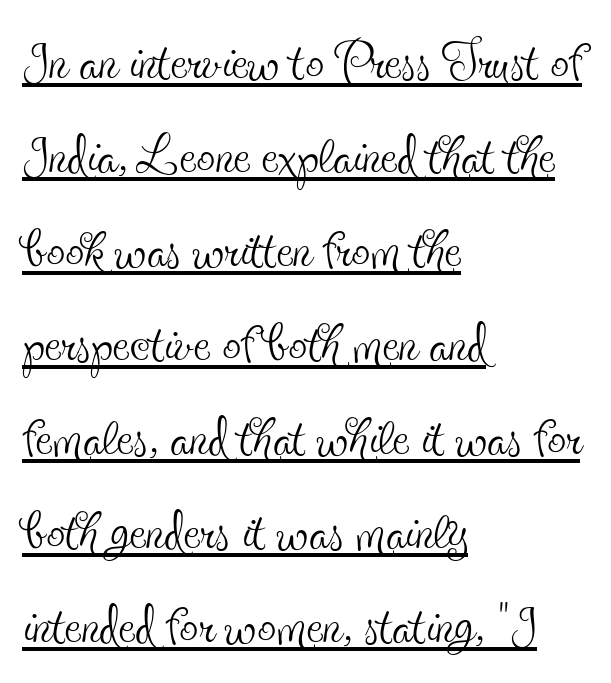
The image shows 74 px thin, condensed serif type; set left-aligned, normal line spacing (1.27x), normal letter spacing, underlined; a small x-height.
